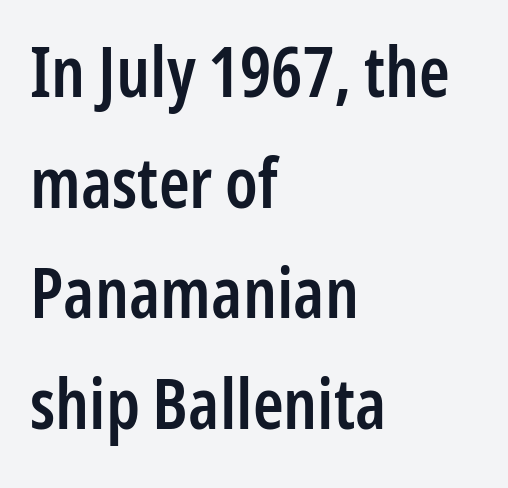
The image shows 70 px semibold, condensed sans-serif type, upright; set left-aligned, normal line spacing (1.58x), normal letter spacing, not underlined; low stroke contrast and a medium x-height.
